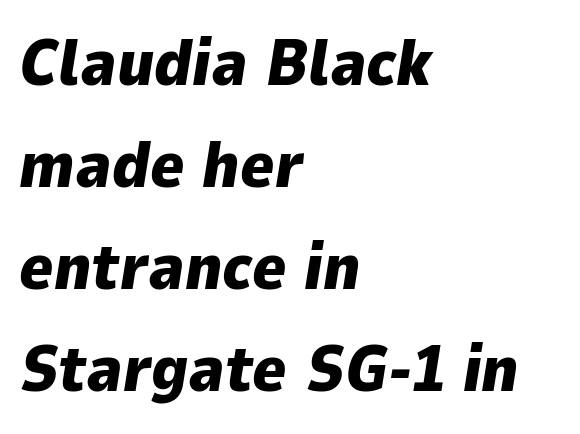
The image shows 65 px heavy type, italic (leaning right); set left-aligned, normal line spacing (1.57x), normal letter spacing, not underlined; low stroke contrast and a medium x-height.
